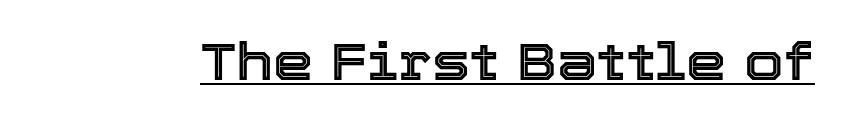
The image shows 51 px text type, upright; set normal letter spacing, underlined; a medium x-height.
